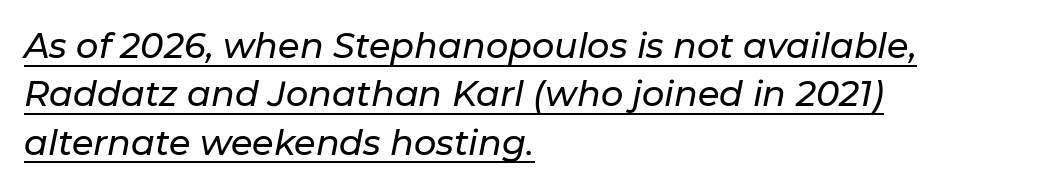
{"italic": "yes", "lean": "right", "slant_degrees": 11, "width": "normal", "stroke_contrast": "low", "x_height": "medium", "monospaced": "no", "underline": "yes", "align": "left", "line_spacing": "normal", "line_spacing_ratio": 1.38, "letter_spacing": "normal", "letter_spacing_em": 0.0, "glyph_px": 35}
